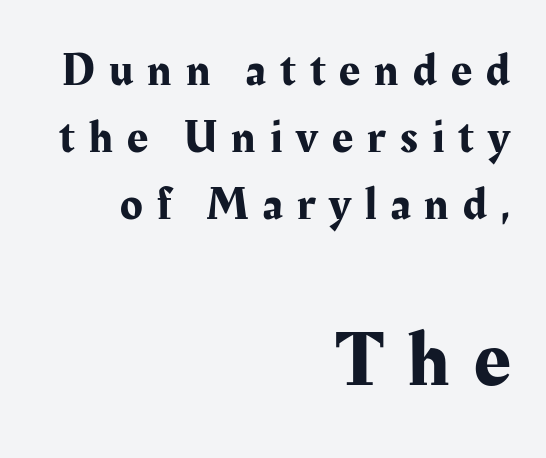
Small over large — that's the arrangement of the two blocks here. This sample uses an upright cut, with every glyph sitting square on the baseline. Which margin do the lines hug? The right one — the left edge is uneven. The rendering uses a moderate line-height, typical for paragraphs.
